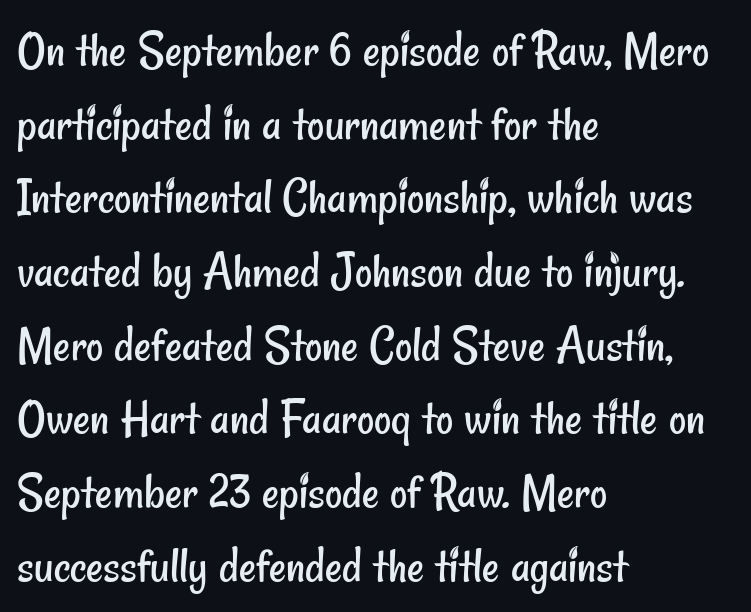
Bold? No — there's no thickening of the strokes. The lines are quadded left. Short note: letters normally spaced. The rendering uses natural spacing where letterforms have individual widths.
